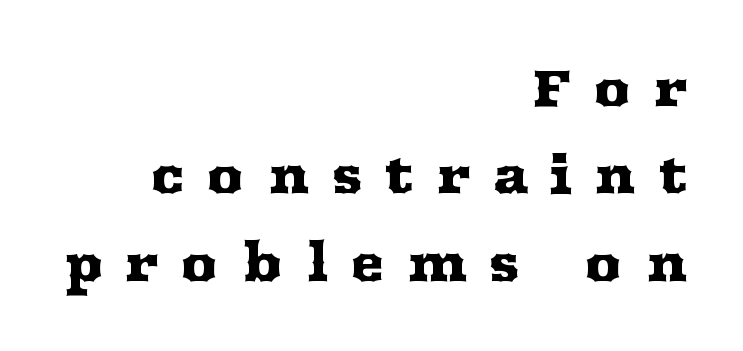
Q: Is the text italic (slanted)? A: No, it is upright.
Q: Is the typeface a serif or a sans-serif typeface? A: Serif.
Q: Is the text underlined? A: No.
Q: How is the paragraph aligned? A: Right-aligned.
Q: Is the spacing between letters normal or unusually wide? A: Unusually wide.
Q: Is the spacing between lines tight, normal or loose? A: Normal.
Q: Width (condensed, normal, or wide)? A: Wide.
Q: Stroke contrast? A: Medium.
Q: x-height? A: Medium.
Q: Monospaced? A: No.
